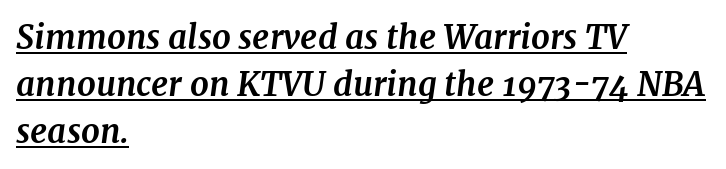
{"serif": "yes", "italic": "yes", "lean": "right", "slant_degrees": 7, "bold": "yes", "weight": "bold", "width": "normal", "stroke_contrast": "medium", "x_height": "medium", "monospaced": "no", "underline": "yes", "align": "left", "line_spacing": "normal", "line_spacing_ratio": 1.42, "letter_spacing": "normal", "letter_spacing_em": 0.0, "glyph_px": 33}
